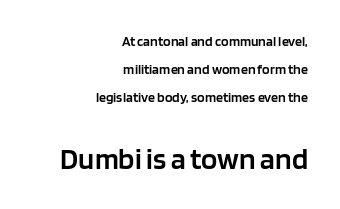
Q: Is the text bold? A: Semi-bold.
Q: Is the text italic (slanted)? A: No, it is upright.
Q: Is the typeface a serif or a sans-serif typeface? A: Sans-serif.
Q: Is the text underlined? A: No.
Q: How is the paragraph aligned? A: Right-aligned.
Q: Is the spacing between letters normal or unusually wide? A: Normal.
Q: Is the spacing between lines tight, normal or loose? A: Loose.
Q: Which block of text is set in a larger size, the first (top) or the second (bottom)? A: The second (bottom) one.
Q: Width (condensed, normal, or wide)? A: Normal.
Q: Stroke contrast? A: Low.
Q: x-height? A: Large.
Q: Monospaced? A: No.
